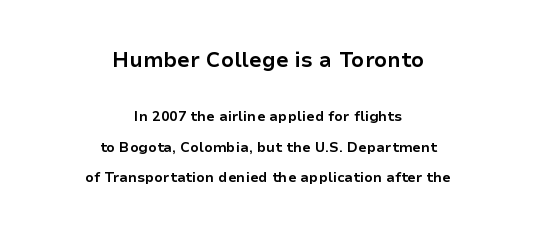
{"italic": "no", "bold": "yes", "underline": "no", "align": "center", "line_spacing": "loose", "line_spacing_ratio": 2.17, "letter_spacing": "normal", "letter_spacing_em": 0.0, "larger_block": "first", "size_ratio": 1.5, "glyph_px": 21}
